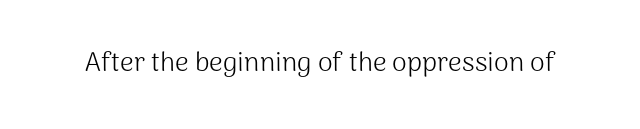
{"italic": "no", "bold": "no", "underline": "no", "letter_spacing": "normal", "letter_spacing_em": 0.0, "glyph_px": 27}
